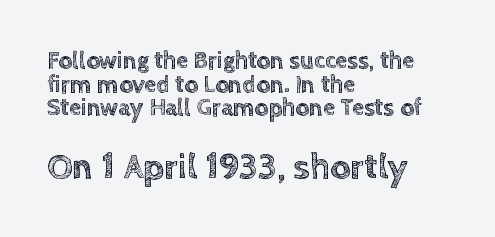
{"italic": "no", "width": "normal", "x_height": "large", "monospaced": "no", "underline": "no", "align": "left", "line_spacing": "tight", "line_spacing_ratio": 0.98, "letter_spacing": "normal", "letter_spacing_em": 0.0, "larger_block": "second", "size_ratio": 1.5, "glyph_px": 36}
